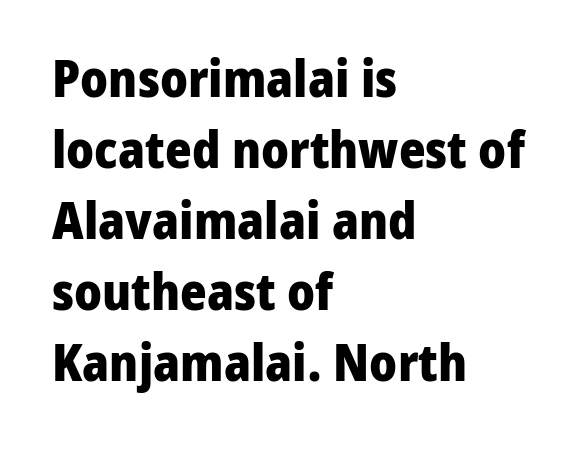
Q: Is the text bold? A: Yes.
Q: Is the text italic (slanted)? A: No, it is upright.
Q: Is the typeface a serif or a sans-serif typeface? A: Sans-serif.
Q: Is the text underlined? A: No.
Q: How is the paragraph aligned? A: Left-aligned.
Q: Is the spacing between letters normal or unusually wide? A: Normal.
Q: Is the spacing between lines tight, normal or loose? A: Normal.
Q: Width (condensed, normal, or wide)? A: Normal.
Q: Stroke contrast? A: Low.
Q: x-height? A: Medium.
Q: Monospaced? A: No.
